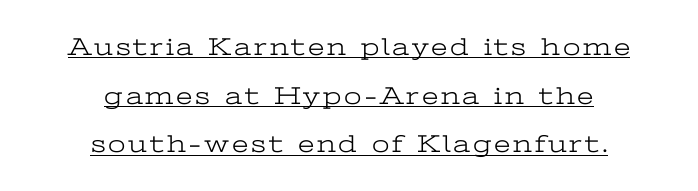
{"italic": "no", "bold": "no", "underline": "yes", "align": "center", "line_spacing": "loose", "line_spacing_ratio": 1.95, "glyph_px": 25}
